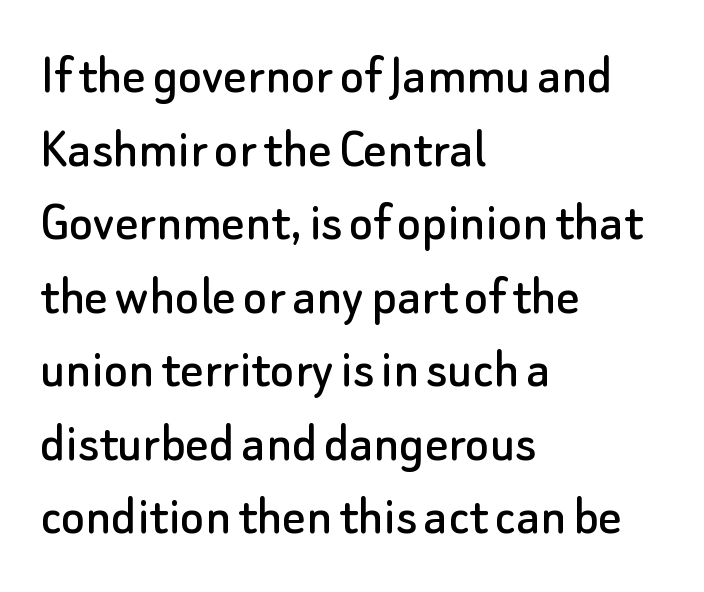
{"serif": "no", "italic": "no", "width": "normal", "stroke_contrast": "low", "x_height": "small", "monospaced": "no", "underline": "no", "align": "left", "line_spacing": "normal", "line_spacing_ratio": 1.29, "letter_spacing": "normal", "letter_spacing_em": 0.0, "glyph_px": 57}
